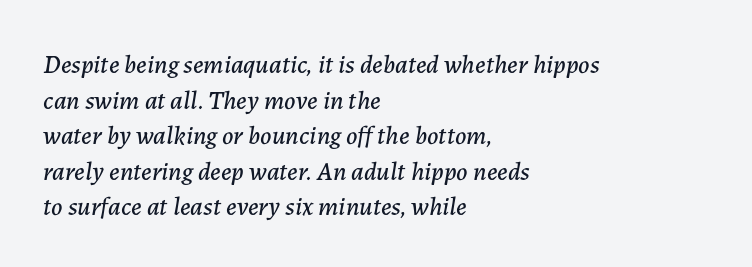
Q: Is the text italic (slanted)? A: Yes, it leans right by about 7 degrees.
Q: Is the text underlined? A: No.
Q: How is the paragraph aligned? A: Left-aligned.
Q: Is the spacing between letters normal or unusually wide? A: Normal.
Q: Is the spacing between lines tight, normal or loose? A: Normal.
